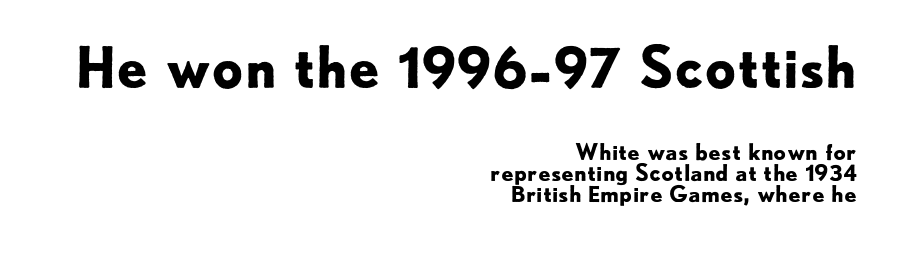
Q: Is the text bold? A: Yes.
Q: Is the text italic (slanted)? A: No, it is upright.
Q: Is the typeface a serif or a sans-serif typeface? A: Sans-serif.
Q: Is the text underlined? A: No.
Q: How is the paragraph aligned? A: Right-aligned.
Q: Is the spacing between letters normal or unusually wide? A: Normal.
Q: Is the spacing between lines tight, normal or loose? A: Tight.
Q: Which block of text is set in a larger size, the first (top) or the second (bottom)? A: The first (top) one.
Q: Width (condensed, normal, or wide)? A: Normal.
Q: Stroke contrast? A: Low.
Q: x-height? A: Small.
Q: Monospaced? A: No.
